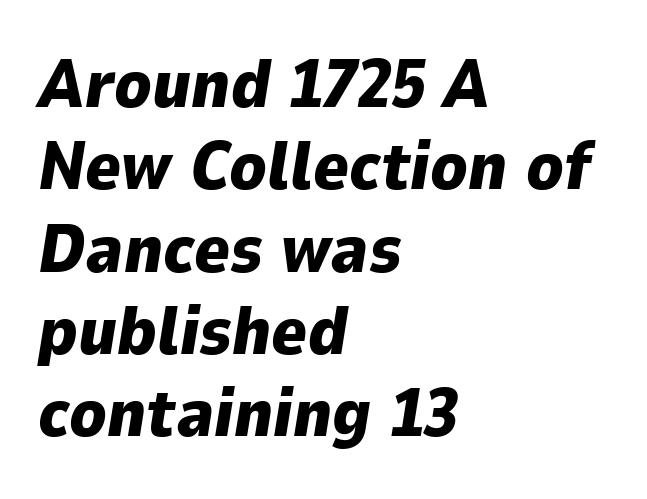
The image shows 68 px heavy type, italic (leaning right); set left-aligned, line spacing 1.21x, normal letter spacing, not underlined; low stroke contrast and a medium x-height.
